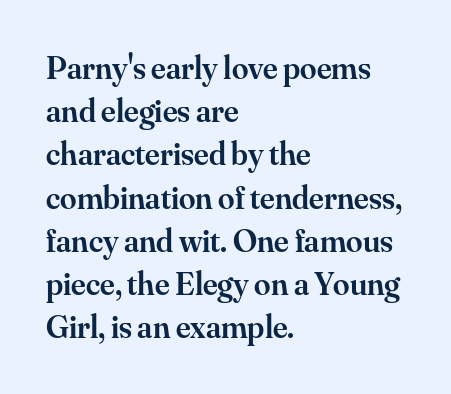
Q: Is the text bold? A: Semi-bold.
Q: Is the text italic (slanted)? A: No, it is upright.
Q: Is the typeface a serif or a sans-serif typeface? A: Serif.
Q: Is the text underlined? A: No.
Q: How is the paragraph aligned? A: Left-aligned.
Q: Is the spacing between letters normal or unusually wide? A: Normal.
Q: Is the spacing between lines tight, normal or loose? A: Normal.
Q: Width (condensed, normal, or wide)? A: Normal.
Q: Stroke contrast? A: Medium.
Q: x-height? A: Small.
Q: Monospaced? A: No.
